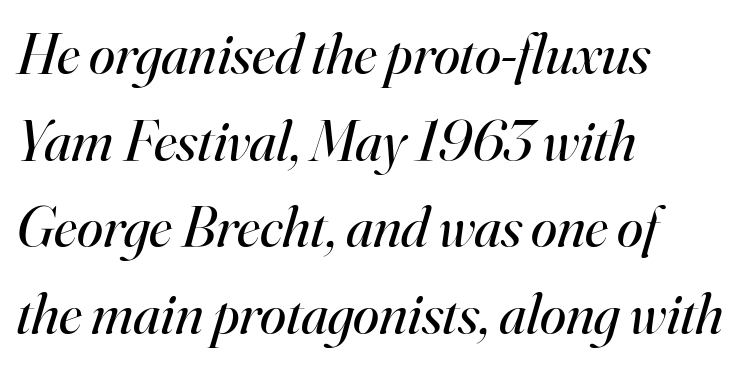
Observe the lean: these are italic letterforms. Stroke thickness stays within the range of a standard reading face or lighter. The ragged edge is on the right, which tells us the setting is flush left. Between one letter and the next there's only the usual sliver of space. Leading: standard. Anything drawn beneath the words? Only blank space.
